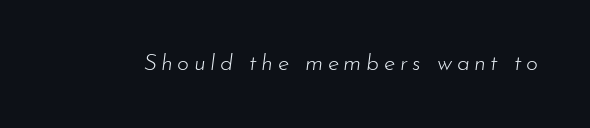
Just letters on the line, the space beneath them empty. Does extra space separate the letters? Yes, quite a lot of it. Designer's note — italics engaged. Is the stroke heavy? The answer is a plain regular-or-lighter.
